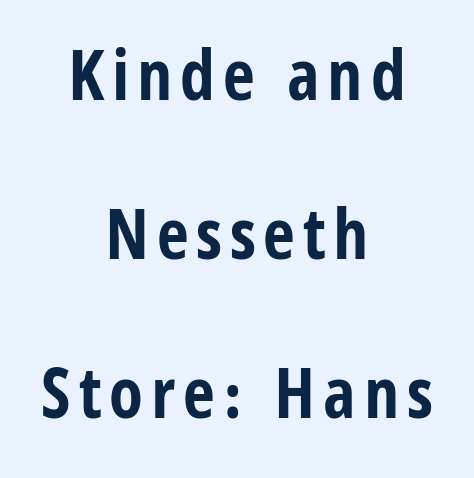
{"serif": "no", "italic": "no", "bold": "yes", "weight": "bold", "width": "condensed", "stroke_contrast": "low", "x_height": "large", "monospaced": "no", "underline": "no", "align": "center", "line_spacing": "loose", "line_spacing_ratio": 2.27, "glyph_px": 70}
